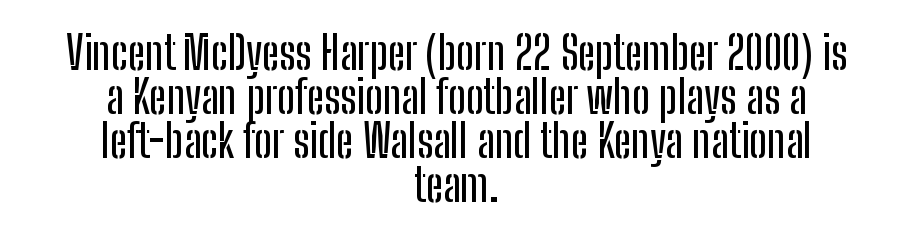
Are there feet on the stems? There aren't — it's a sans. Descenders hang freely into open space. These lines are rendered in a variable-pitch font. What stands out about the letter spacing? Nothing — it is the standard amount. What's the leading like? Squeezed, with rows nearly overlapping. The type sits square on the baseline with zero lean.
